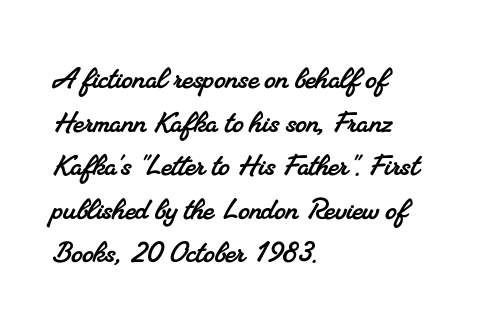
The image shows 36 px serif type; set left-aligned, line spacing 1.21x, normal letter spacing, not underlined; medium stroke contrast and a small x-height.
